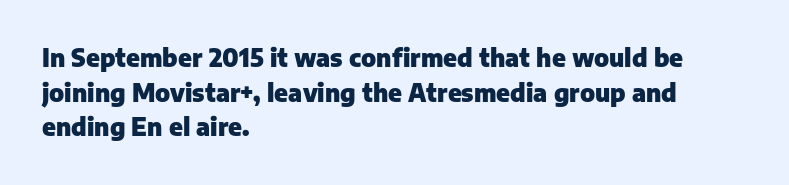
{"italic": "no", "bold": "yes", "underline": "no", "align": "left", "line_spacing": "normal", "line_spacing_ratio": 1.44, "letter_spacing": "normal", "letter_spacing_em": 0.0, "glyph_px": 24}
